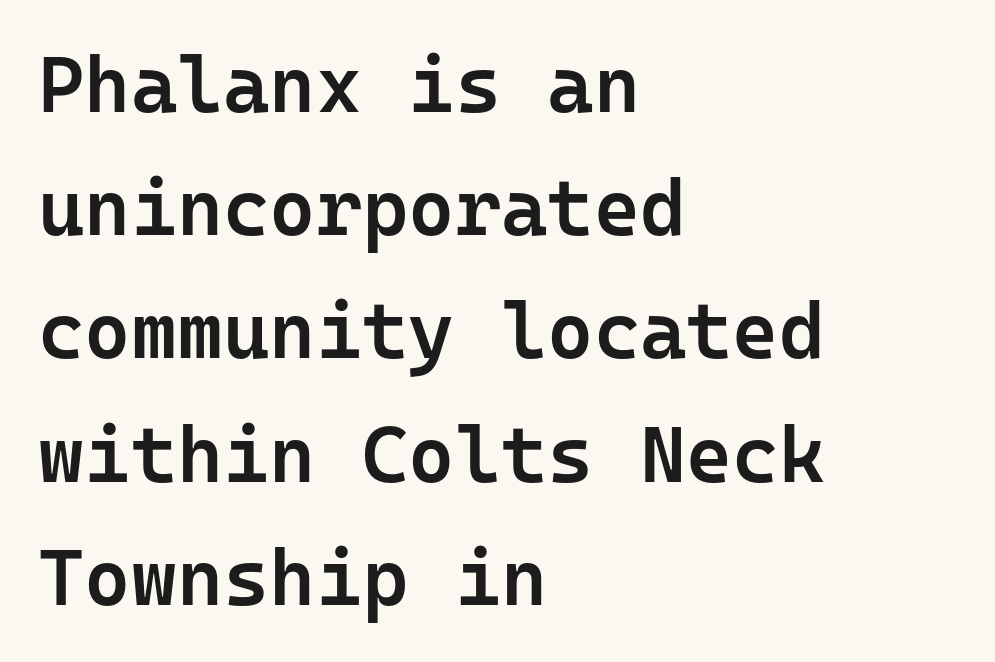
You could count columns in this text — the font is strictly monospaced. The rows are spaced the way most documents space them. Standard letterfit; no display-style spreading of the glyphs. The typesetting leans somewhat heavy: a semibold.
